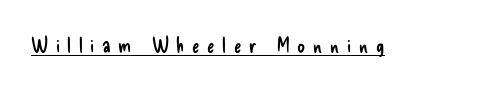
The image shows 22 px text type, upright; set unusually wide letter spacing (+0.35 em), underlined.
